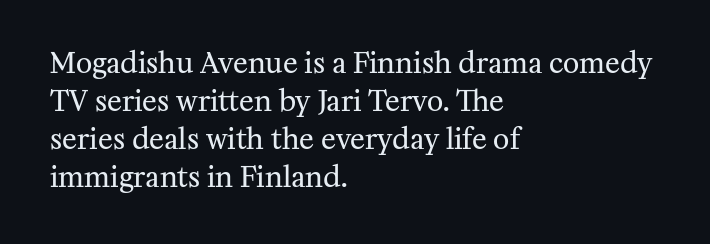
The image shows 28 px regular-weight serif type, upright; set left-aligned, normal line spacing (1.36x), normal letter spacing, not underlined; medium stroke contrast and a medium x-height.
